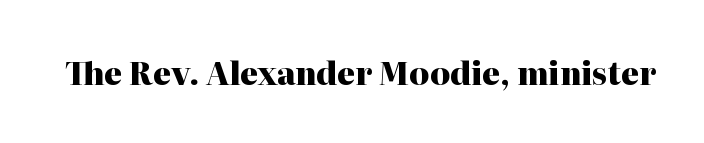
{"serif": "yes", "italic": "no", "bold": "yes", "weight": "heavy", "width": "normal", "stroke_contrast": "high", "x_height": "medium", "monospaced": "no", "underline": "no", "letter_spacing": "normal", "letter_spacing_em": 0.0, "glyph_px": 31}
